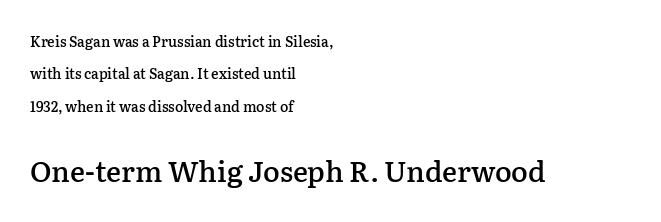
The image shows 28 px semibold serif type, upright; set left-aligned, loose line spacing (2.31x), normal letter spacing, not underlined; the second (bottom) block is 2.0x larger; low stroke contrast and a medium x-height.
